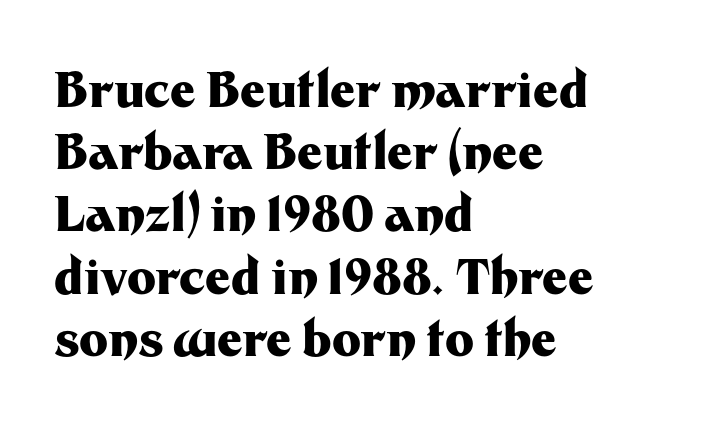
Q: Is the text bold? A: Yes.
Q: Is the text italic (slanted)? A: No, it is upright.
Q: Is the typeface a serif or a sans-serif typeface? A: Sans-serif.
Q: Is the text underlined? A: No.
Q: How is the paragraph aligned? A: Left-aligned.
Q: Is the spacing between letters normal or unusually wide? A: Normal.
Q: Is the spacing between lines tight, normal or loose? A: Normal.
Q: Width (condensed, normal, or wide)? A: Normal.
Q: Stroke contrast? A: Medium.
Q: x-height? A: Medium.
Q: Monospaced? A: No.
